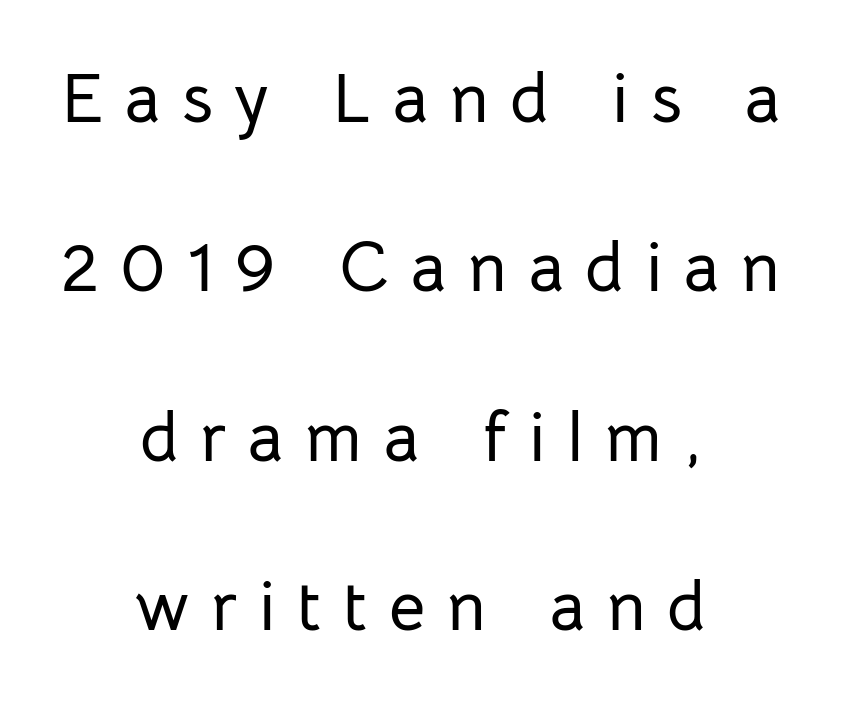
Q: Is the text italic (slanted)? A: No, it is upright.
Q: Is the typeface a serif or a sans-serif typeface? A: Sans-serif.
Q: Is the text underlined? A: No.
Q: How is the paragraph aligned? A: Centered.
Q: Is the spacing between letters normal or unusually wide? A: Unusually wide.
Q: Is the spacing between lines tight, normal or loose? A: Loose.
Q: Width (condensed, normal, or wide)? A: Normal.
Q: Stroke contrast? A: Low.
Q: x-height? A: Medium.
Q: Monospaced? A: No.
